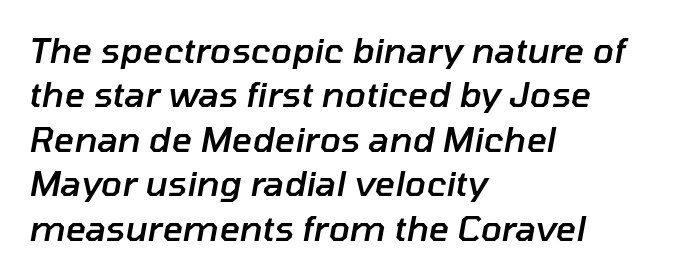
The image shows 35 px semibold type, italic (leaning right); set left-aligned, normal line spacing (1.27x), normal letter spacing, not underlined; low stroke contrast and a medium x-height.
